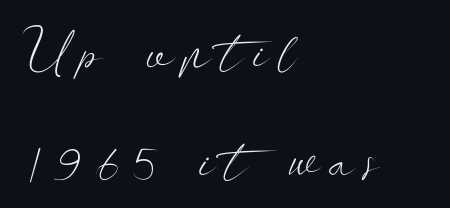
Q: Is the text bold? A: No.
Q: Is the text italic (slanted)? A: Yes.
Q: Is the typeface a serif or a sans-serif typeface? A: Sans-serif.
Q: Is the text underlined? A: No.
Q: How is the paragraph aligned? A: Left-aligned.
Q: Is the spacing between lines tight, normal or loose? A: Loose.
Q: Width (condensed, normal, or wide)? A: Wide.
Q: Stroke contrast? A: Low.
Q: x-height? A: Small.
Q: Monospaced? A: No.
